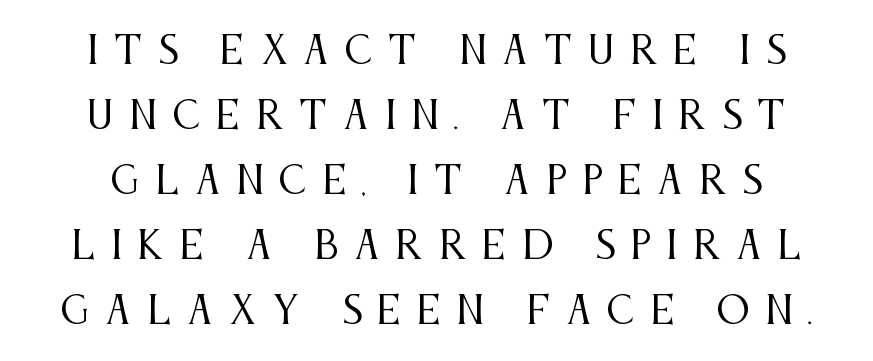
Examine the stroke ends and you'll spot serifs. The tracking jumps out immediately: characters are airy and widely separated. Is there any slant? The stems are plumb. A light-to-regular cut is what we see here.
